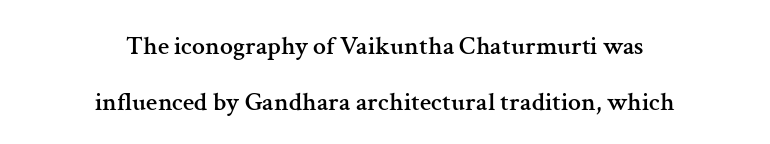
Q: Is the text italic (slanted)? A: No, it is upright.
Q: Is the text underlined? A: No.
Q: How is the paragraph aligned? A: Centered.
Q: Is the spacing between letters normal or unusually wide? A: Normal.
Q: Is the spacing between lines tight, normal or loose? A: Loose.
